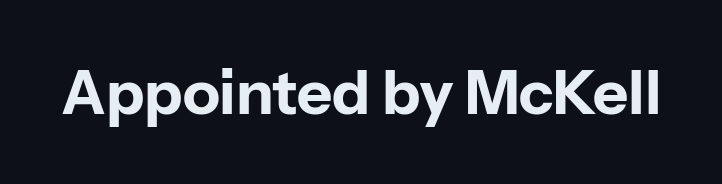
{"serif": "no", "italic": "no", "bold": "yes", "weight": "bold", "width": "normal", "stroke_contrast": "low", "x_height": "medium", "monospaced": "no", "underline": "no", "letter_spacing": "normal", "letter_spacing_em": 0.0, "glyph_px": 61}
